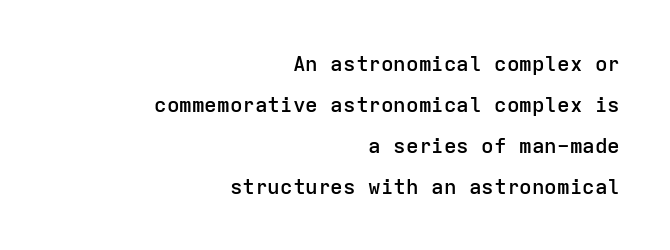
Q: Is the text bold? A: Semi-bold.
Q: Is the text italic (slanted)? A: No, it is upright.
Q: Is the text underlined? A: No.
Q: How is the paragraph aligned? A: Right-aligned.
Q: Is the spacing between letters normal or unusually wide? A: Normal.
Q: Is the spacing between lines tight, normal or loose? A: Loose.
